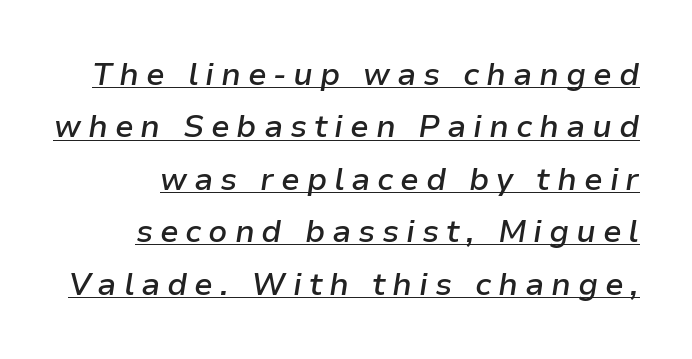
What decoration does the sample have? An underline. Look at the stroke-to-counter ratio: somewhat heavy, a semibold. You can tell it's italic because the verticals aren't actually vertical. Proportional: the letters do not fall into vertical columns. Substantial extra tracking has been applied to these lines.
